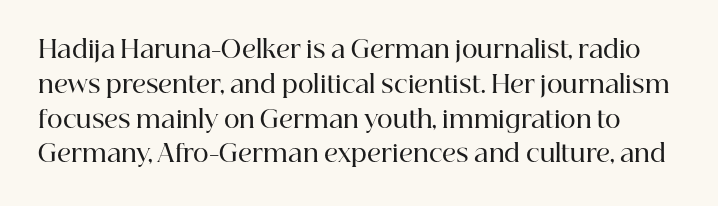
{"italic": "no", "bold": "semi", "underline": "no", "line_spacing": "normal", "line_spacing_ratio": 1.45, "letter_spacing": "normal", "letter_spacing_em": 0.0, "glyph_px": 24}
